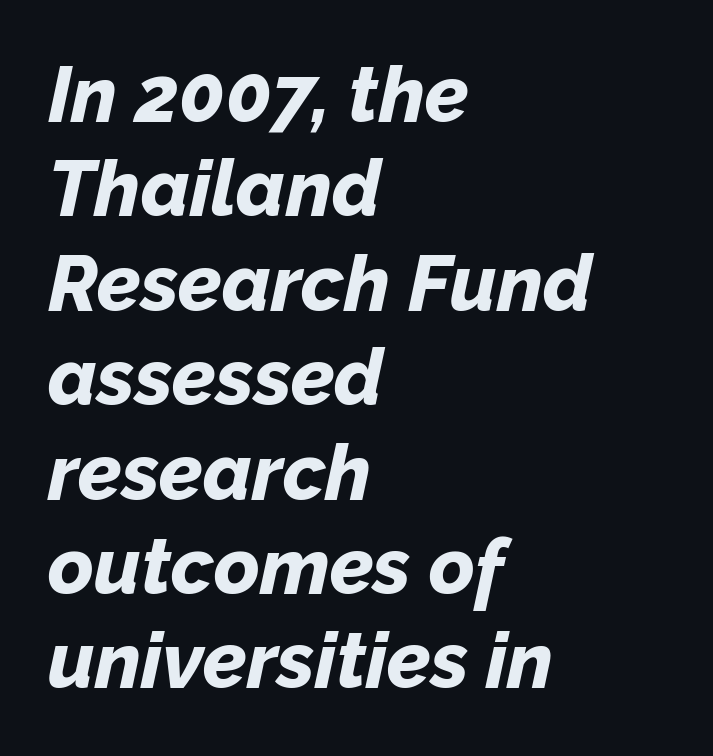
The image shows 78 px bold type, italic (leaning right); set left-aligned, line spacing 1.21x, normal letter spacing, not underlined; low stroke contrast and a medium x-height.
